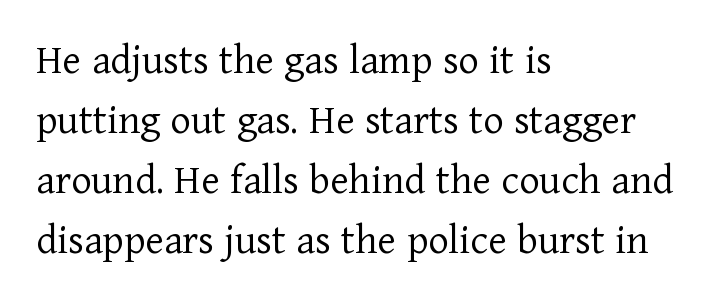
The image shows 44 px light serif type, upright; set left-aligned, normal line spacing (1.36x), normal letter spacing, not underlined; low stroke contrast and a medium x-height.
